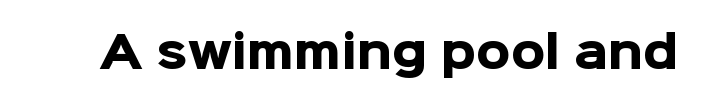
The image shows 44 px heavy sans-serif type, upright; set normal letter spacing, not underlined; low stroke contrast and a medium x-height.
